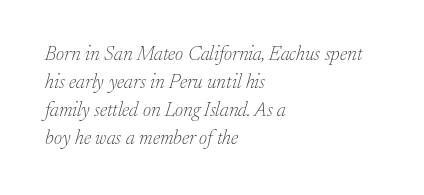
Q: Is the text bold? A: No.
Q: Is the text italic (slanted)? A: Yes, it leans right by about 17 degrees.
Q: Is the text underlined? A: No.
Q: How is the paragraph aligned? A: Left-aligned.
Q: Is the spacing between letters normal or unusually wide? A: Normal.
Q: Is the spacing between lines tight, normal or loose? A: Normal.
